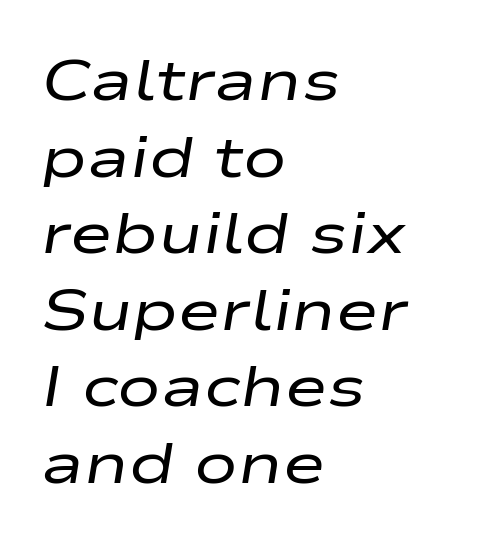
The image shows 58 px regular-weight, wide type, italic (leaning right); set left-aligned, normal line spacing (1.32x), normal letter spacing, not underlined; low stroke contrast and a medium x-height.
